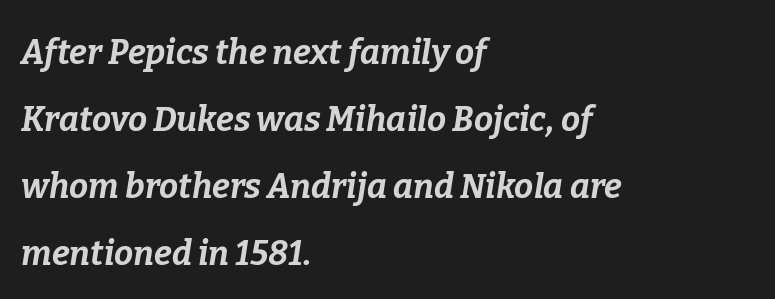
Q: Is the text bold? A: Yes.
Q: Is the text italic (slanted)? A: Yes, it leans right by about 9 degrees.
Q: Is the text underlined? A: No.
Q: How is the paragraph aligned? A: Left-aligned.
Q: Is the spacing between letters normal or unusually wide? A: Normal.
Q: Is the spacing between lines tight, normal or loose? A: Loose.
Q: Width (condensed, normal, or wide)? A: Normal.
Q: Stroke contrast? A: Low.
Q: x-height? A: Medium.
Q: Monospaced? A: No.
